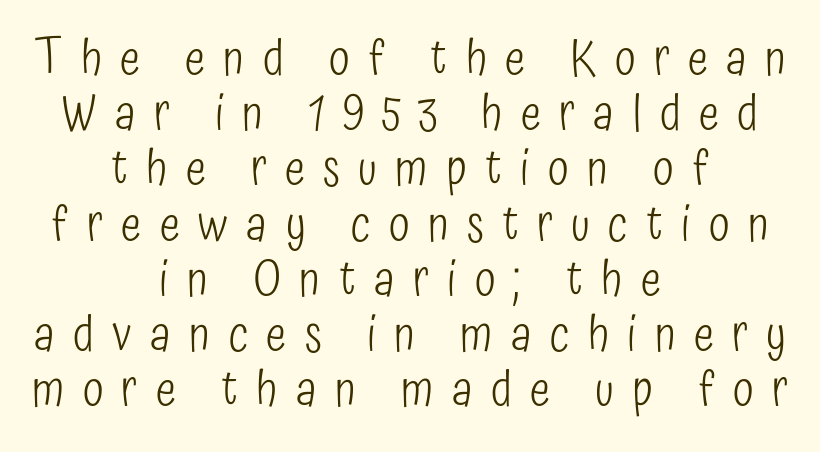
The image shows 48 px light, condensed sans-serif type, upright; set centered, tight line spacing (1.15x), unusually wide letter spacing (+0.38 em), not underlined; low stroke contrast and a medium x-height.
